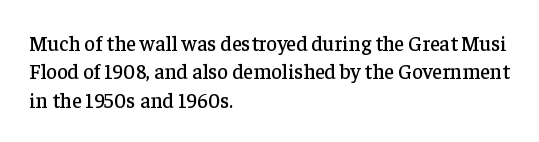
{"italic": "no", "underline": "no", "align": "left", "line_spacing": "normal", "line_spacing_ratio": 1.35, "letter_spacing": "normal", "letter_spacing_em": 0.0, "glyph_px": 21}
